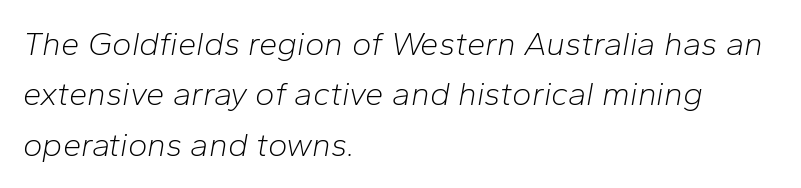
Q: Is the text bold? A: No.
Q: Is the text italic (slanted)? A: Yes, it leans right by about 10 degrees.
Q: Is the text underlined? A: No.
Q: How is the paragraph aligned? A: Left-aligned.
Q: Is the spacing between letters normal or unusually wide? A: Normal.
Q: Is the spacing between lines tight, normal or loose? A: Normal.
Q: Width (condensed, normal, or wide)? A: Normal.
Q: Stroke contrast? A: Low.
Q: x-height? A: Medium.
Q: Monospaced? A: No.
